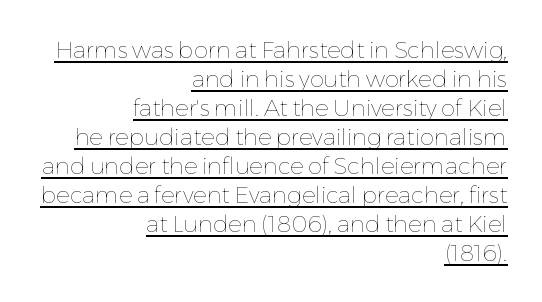
{"italic": "no", "bold": "no", "underline": "yes", "align": "right", "line_spacing": "normal", "line_spacing_ratio": 1.26, "letter_spacing": "normal", "letter_spacing_em": 0.0, "glyph_px": 23}
